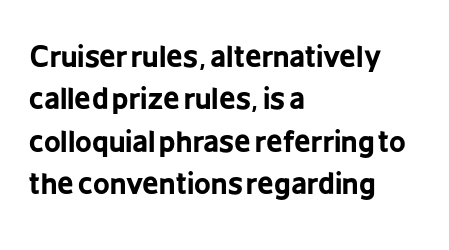
{"serif": "no", "italic": "no", "bold": "yes", "weight": "bold", "width": "condensed", "stroke_contrast": "low", "x_height": "medium", "monospaced": "no", "underline": "no", "align": "left", "line_spacing": "normal", "line_spacing_ratio": 1.46, "letter_spacing": "normal", "letter_spacing_em": 0.0, "glyph_px": 29}
